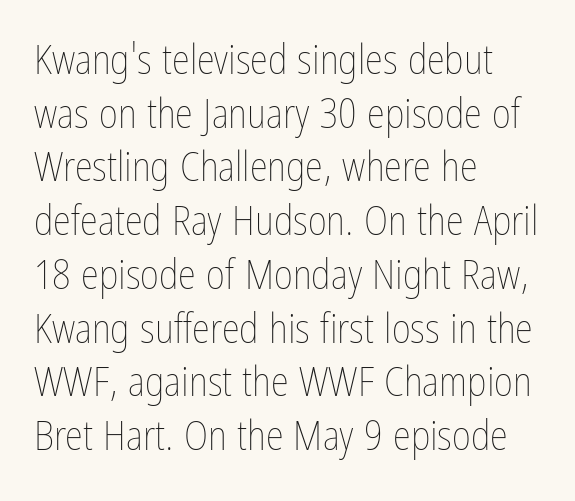
The image shows 41 px thin, condensed type, upright; set left-aligned, normal line spacing (1.31x), normal letter spacing, not underlined; low stroke contrast and a medium x-height.
